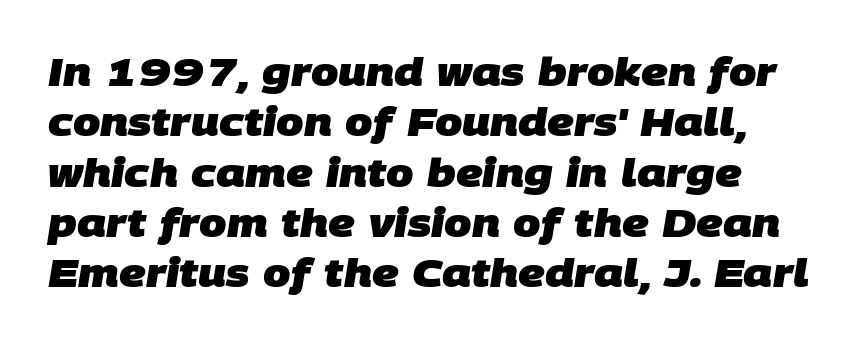
The image shows 39 px heavy sans-serif type; set normal line spacing (1.29x), normal letter spacing, not underlined; low stroke contrast and a large x-height.
